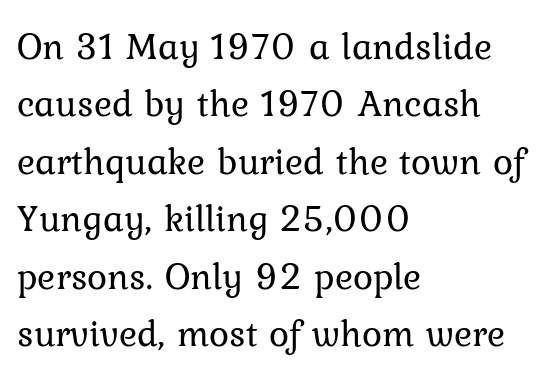
The image shows 38 px regular-weight serif type, upright; set left-aligned, normal line spacing (1.51x), normal letter spacing, not underlined; low stroke contrast and a medium x-height.
